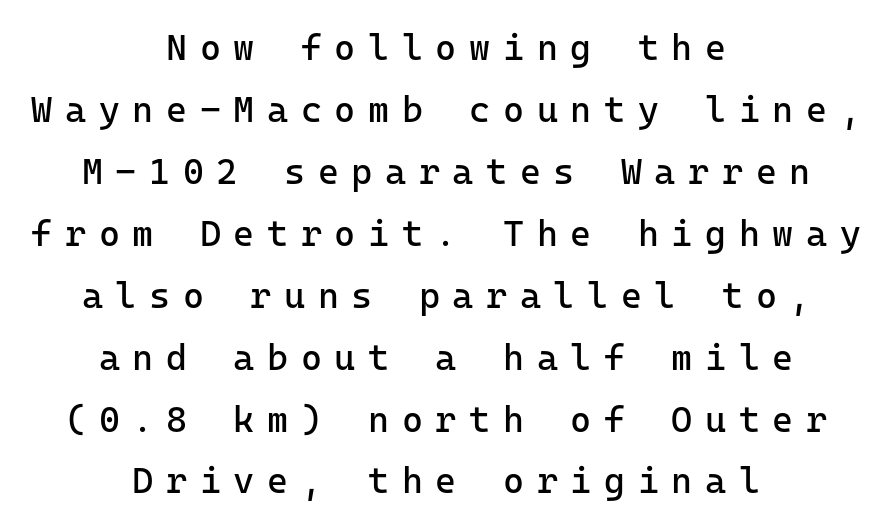
Q: Is the text bold? A: No.
Q: Is the text italic (slanted)? A: No, it is upright.
Q: Is the typeface a serif or a sans-serif typeface? A: Sans-serif.
Q: Is the text underlined? A: No.
Q: How is the paragraph aligned? A: Centered.
Q: Is the spacing between letters normal or unusually wide? A: Unusually wide.
Q: Width (condensed, normal, or wide)? A: Normal.
Q: Stroke contrast? A: Low.
Q: x-height? A: Medium.
Q: Monospaced? A: Yes.
